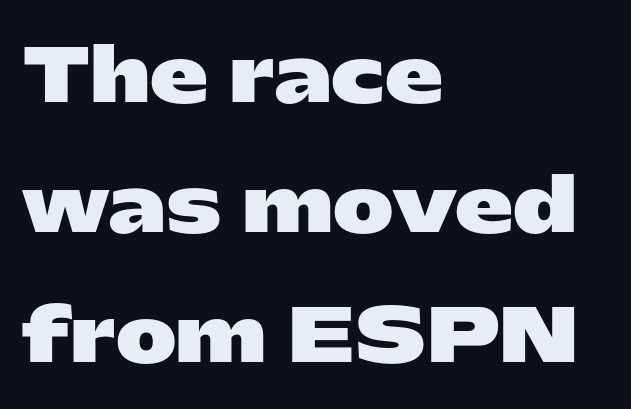
The baseline area is clear. If you drew a line through each stem, it would be perfectly vertical. Look at the stroke-to-counter ratio: heavy, a bold. The passage shown is typed in a proportional face where columns would drift. If you drew a ruler down the left edge, every line would touch it.
